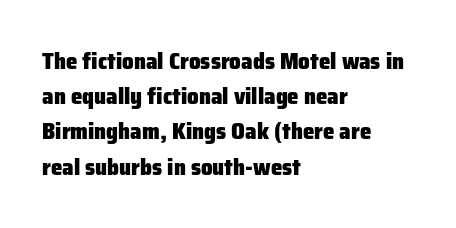
Each new line begins a customary step beneath the previous one. This rendering leaves character spacing at its baseline value. The lettering stays uniformly vertical, giving the passage a roman look. This rendering features lettering with no underline. A student would call this left alignment; a typographer would say flush left, rag right. Is the type bold? Yes — the strokes are clearly thick and heavy.
